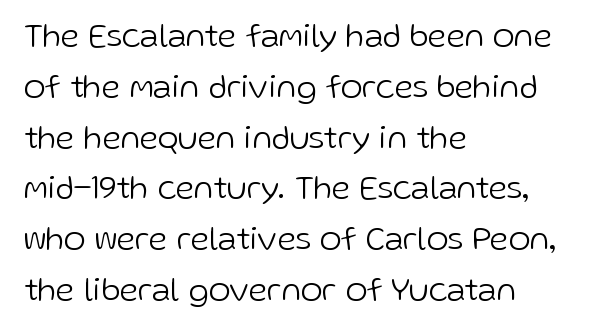
The typeface chosen for these lines omits serifs. In terms of leading, this rendering sits right in the middle. The letterforms sit shoulder to shoulder at normal distance. A student would call this left alignment; a typographer would say flush left, rag right. Note the varied advance widths — an 'i' is clearly narrower than an 'm'. No italicization has been applied; the sample stays upright.
